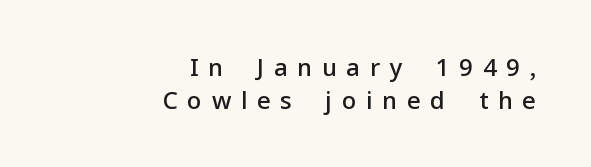
Spacing between characters has been opened up far beyond the box default. This block has exactly the height ordinary leading produces. The rag falls on the left side of this text block. The lettering holds an erect, upright posture throughout. Typographic density is moderately raised because the face is semibold.
